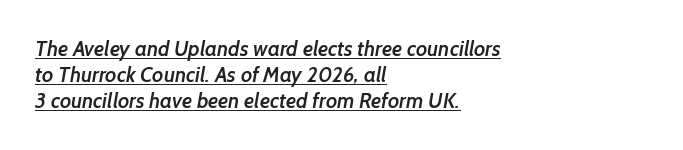
Default kerning and tracking; the words read as compact shapes. Leading matches the norm, producing a regular column. Each line of the rendering has a horizontal stroke beneath the glyphs. One-word summary of the alignment: left. On the weight axis this lands at semibold, roughly 600.
